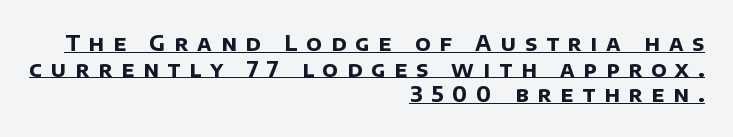
{"bold": "yes", "underline": "yes", "align": "right", "line_spacing_ratio": 1.22, "letter_spacing": "wide", "letter_spacing_em": 0.43, "glyph_px": 21}
